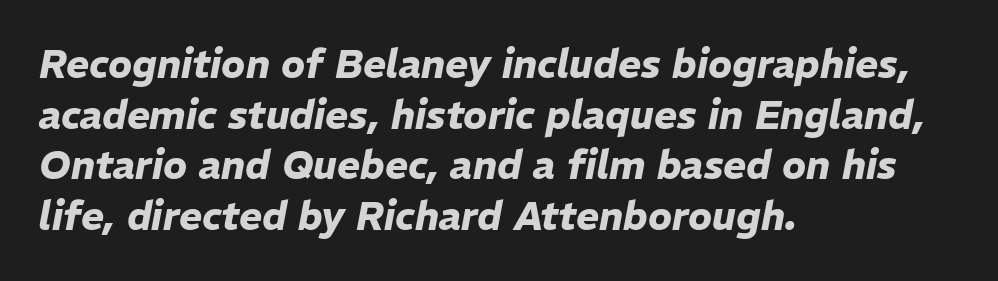
Q: Is the text bold? A: Yes.
Q: Is the text italic (slanted)? A: Yes, it leans right by about 11 degrees.
Q: Is the text underlined? A: No.
Q: How is the paragraph aligned? A: Left-aligned.
Q: Is the spacing between letters normal or unusually wide? A: Normal.
Q: Is the spacing between lines tight, normal or loose? A: Normal.
Q: Width (condensed, normal, or wide)? A: Normal.
Q: Stroke contrast? A: Low.
Q: x-height? A: Medium.
Q: Monospaced? A: No.
